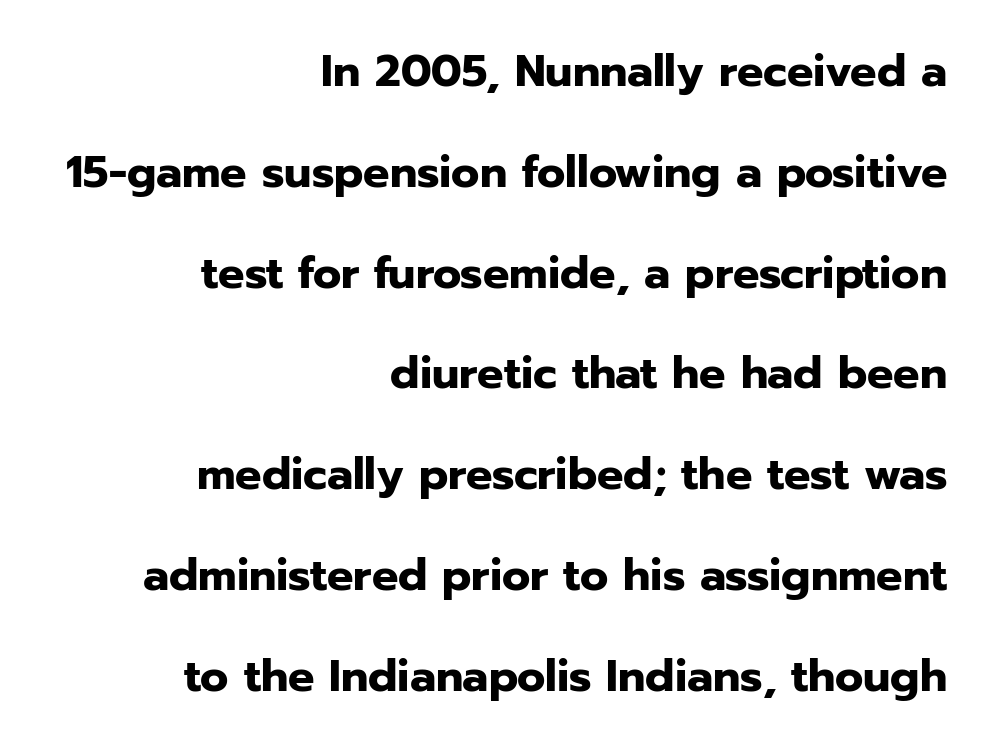
Q: Is the text bold? A: Yes.
Q: Is the text italic (slanted)? A: No, it is upright.
Q: Is the typeface a serif or a sans-serif typeface? A: Sans-serif.
Q: Is the text underlined? A: No.
Q: How is the paragraph aligned? A: Right-aligned.
Q: Is the spacing between letters normal or unusually wide? A: Normal.
Q: Is the spacing between lines tight, normal or loose? A: Loose.
Q: Width (condensed, normal, or wide)? A: Normal.
Q: Stroke contrast? A: Low.
Q: x-height? A: Medium.
Q: Monospaced? A: No.
